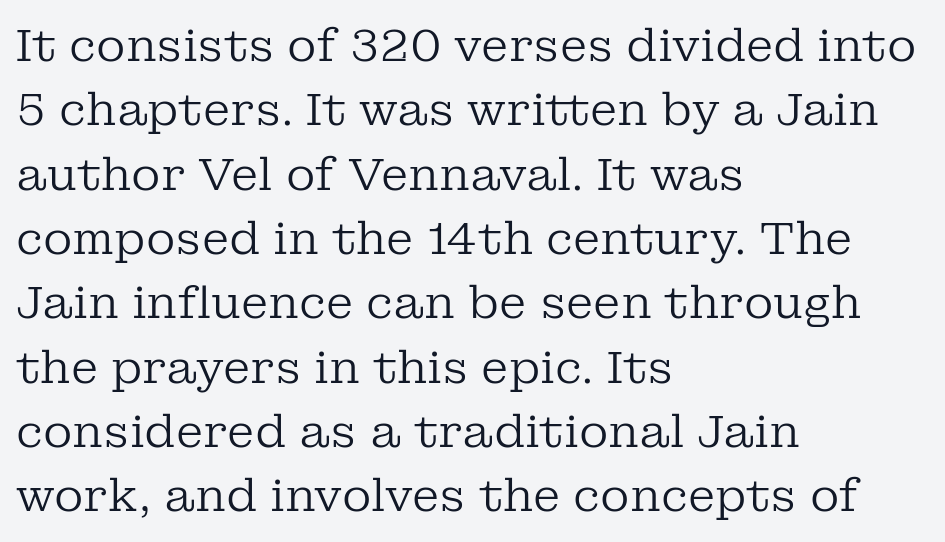
{"serif": "yes", "italic": "no", "bold": "no", "weight": "regular", "width": "normal", "stroke_contrast": "low", "x_height": "medium", "monospaced": "no", "underline": "no", "align": "left", "line_spacing": "normal", "line_spacing_ratio": 1.43, "letter_spacing": "normal", "letter_spacing_em": 0.0, "glyph_px": 45}
